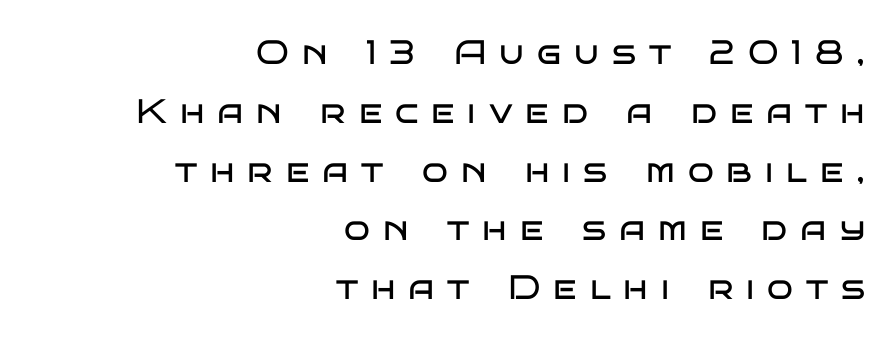
The image shows 34 px regular-weight, wide sans-serif type, upright; set right-aligned, line spacing 1.73x, unusually wide letter spacing (+0.38 em), not underlined; low stroke contrast and a large x-height.
